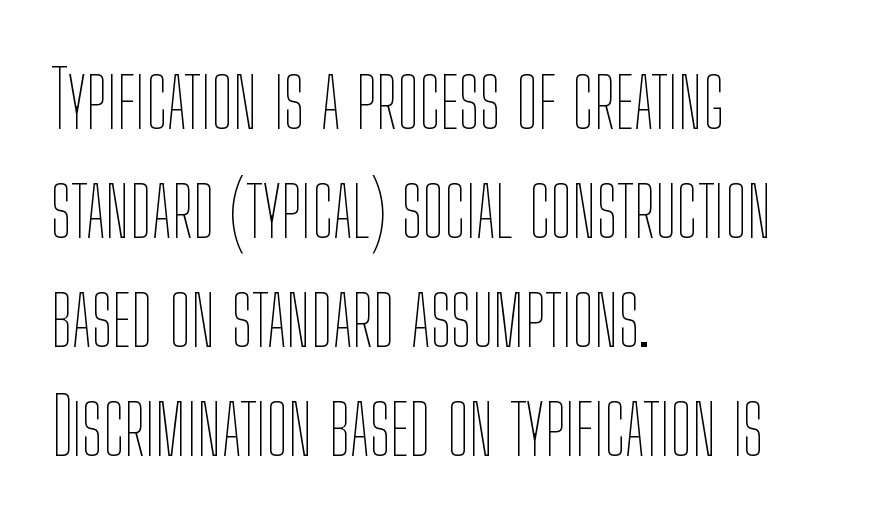
Q: Is the text bold? A: No.
Q: Is the text italic (slanted)? A: No, it is upright.
Q: Is the text underlined? A: No.
Q: How is the paragraph aligned? A: Left-aligned.
Q: Is the spacing between letters normal or unusually wide? A: Normal.
Q: Is the spacing between lines tight, normal or loose? A: Normal.
Q: Width (condensed, normal, or wide)? A: Condensed.
Q: Stroke contrast? A: Low.
Q: x-height? A: Medium.
Q: Monospaced? A: No.
